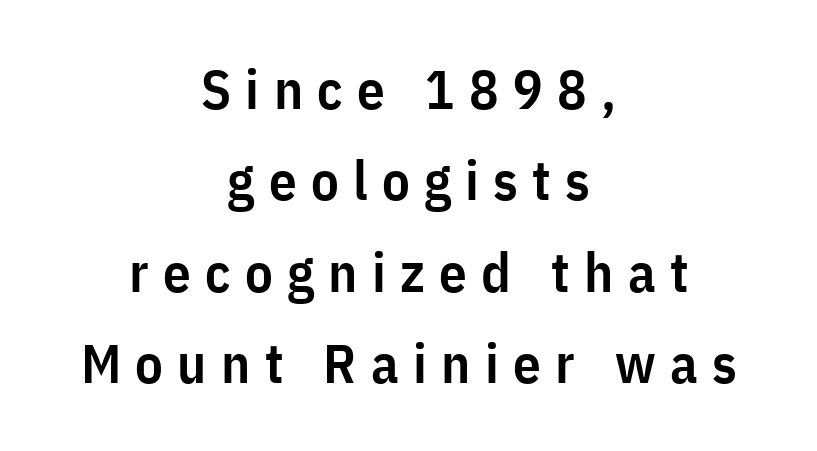
Here the designer chose a conventional face with non-uniform glyph widths. One glance says typical: line gaps are just what's usual. Is the type bold? Partly — it's a semibold, heavier than regular but not fully bold. The foot of each line stays bare and open. The letters stand straight up with perfectly vertical stems.
